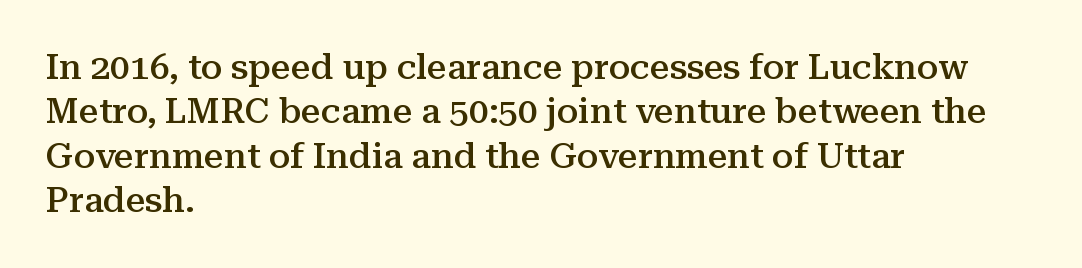
The specimen reads as upright at a glance. The foot of each line stays bare and open. Vertically, the passage feels balanced, rows spaced as you'd expect. The lines in this sample share a left origin and differ only in where they stop.
